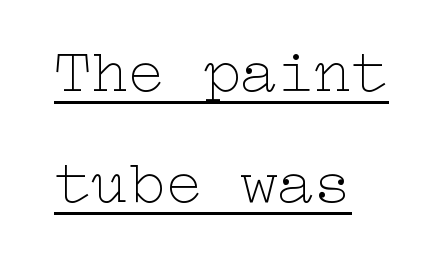
The image shows 62 px thin, wide type, upright; set left-aligned, line spacing 1.79x, normal letter spacing, underlined; low stroke contrast and a medium x-height.
